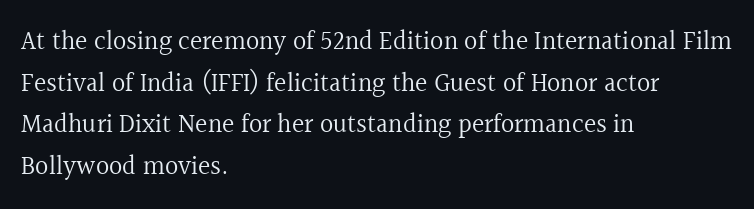
The image shows 26 px text type, upright; set left-aligned, normal line spacing (1.6x), normal letter spacing, not underlined.
